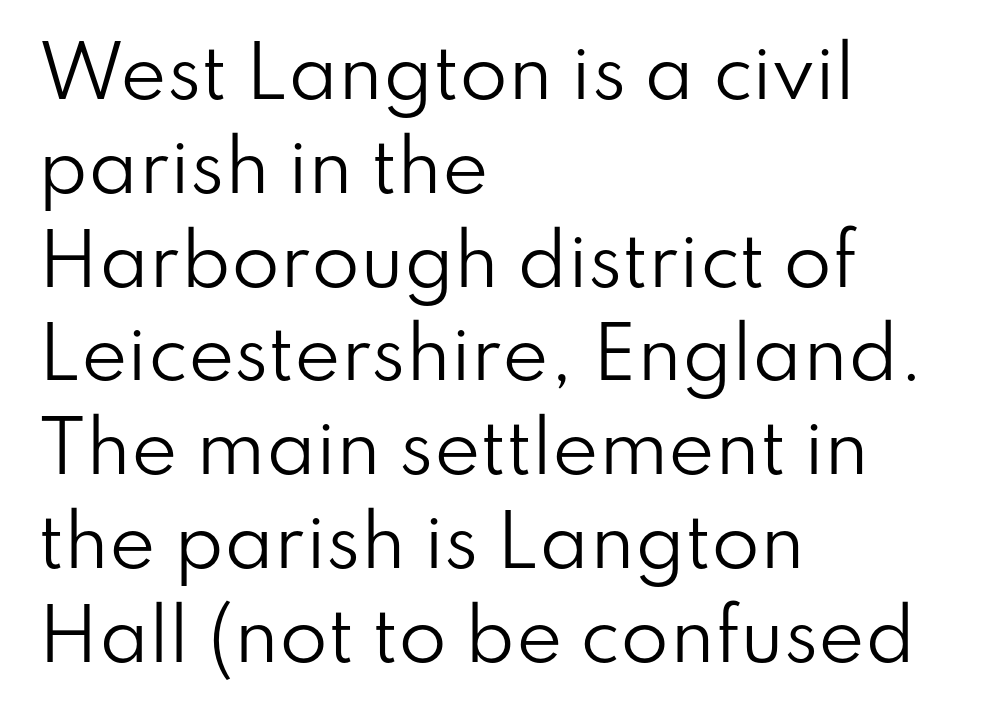
Q: Is the text bold? A: No.
Q: Is the text italic (slanted)? A: No, it is upright.
Q: Is the typeface a serif or a sans-serif typeface? A: Sans-serif.
Q: Is the text underlined? A: No.
Q: How is the paragraph aligned? A: Left-aligned.
Q: Is the spacing between letters normal or unusually wide? A: Normal.
Q: Is the spacing between lines tight, normal or loose? A: Normal.
Q: Width (condensed, normal, or wide)? A: Normal.
Q: Stroke contrast? A: Low.
Q: x-height? A: Small.
Q: Monospaced? A: No.
